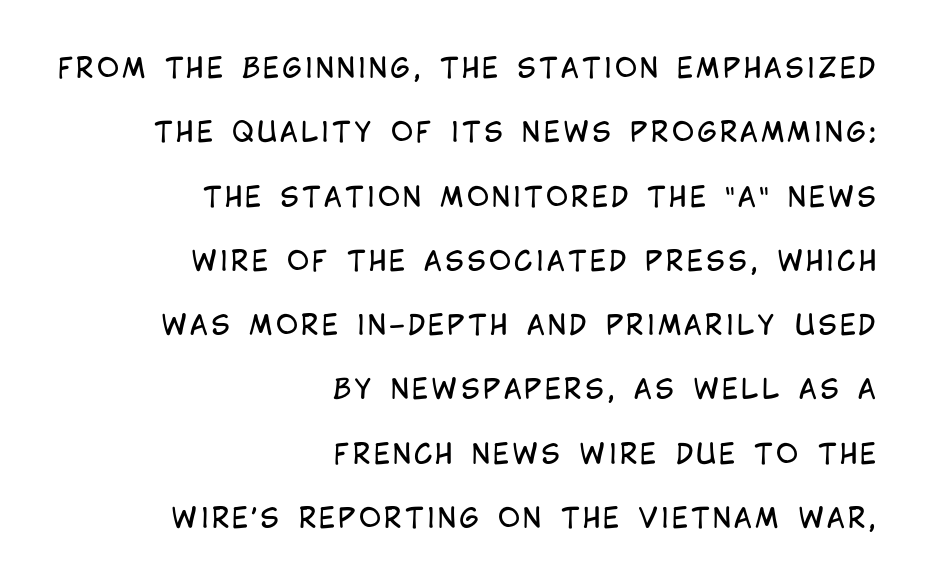
The face looks like a standard text weight, possibly lighter. Quick note: not italic, upright. Any mark beneath the type? The region is blank. Line ends are locked; line starts wander.
